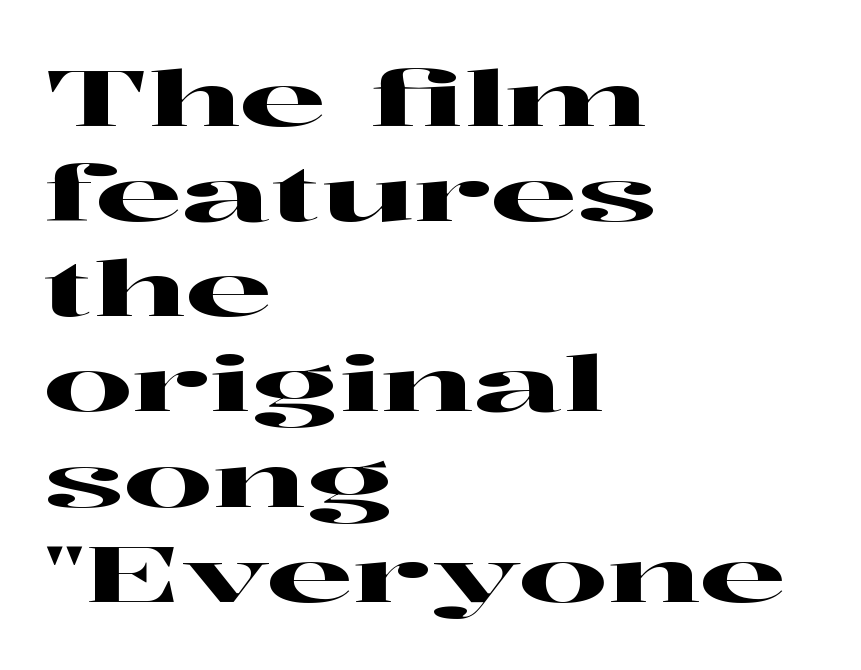
The image shows 78 px wide serif type, upright; set left-aligned, line spacing 1.22x, normal letter spacing, not underlined; high stroke contrast and a medium x-height.
